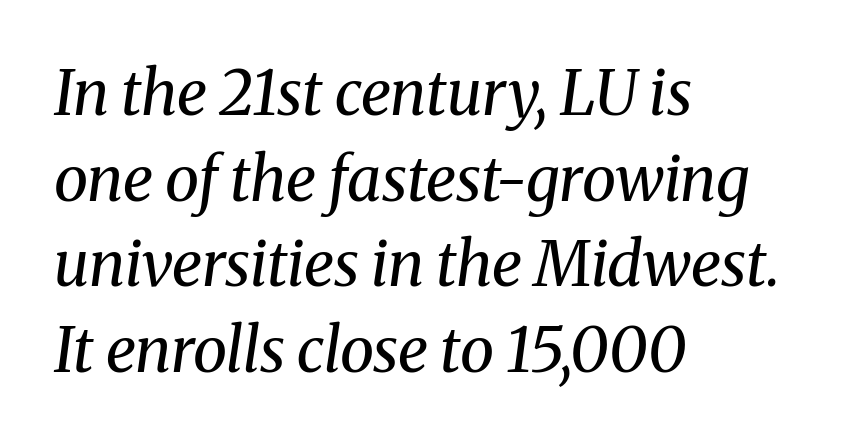
{"serif": "yes", "italic": "yes", "lean": "right", "slant_degrees": 8, "bold": "no", "weight": "regular", "width": "normal", "stroke_contrast": "medium", "x_height": "medium", "monospaced": "no", "underline": "no", "align": "left", "line_spacing": "normal", "line_spacing_ratio": 1.38, "letter_spacing": "normal", "letter_spacing_em": 0.0, "glyph_px": 62}
